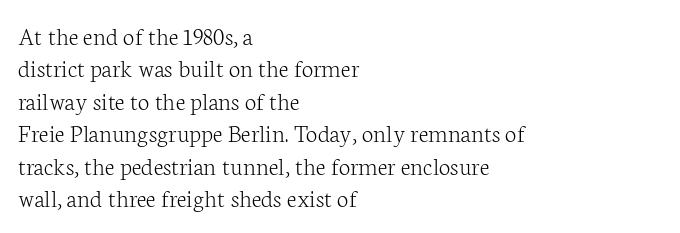
Q: Is the text bold? A: No.
Q: Is the text italic (slanted)? A: No, it is upright.
Q: Is the text underlined? A: No.
Q: How is the paragraph aligned? A: Left-aligned.
Q: Is the spacing between letters normal or unusually wide? A: Normal.
Q: Is the spacing between lines tight, normal or loose? A: Normal.
